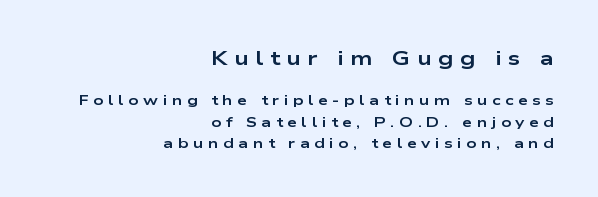
The image shows 20 px bold type, upright; set right-aligned, normal line spacing (1.52x), unusually wide letter spacing (+0.32 em), not underlined; the first (top) block is 1.43x larger.
